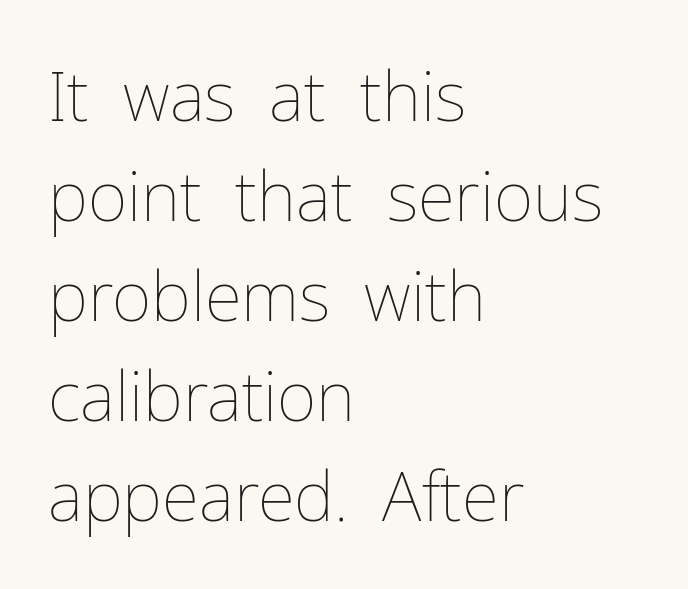
{"italic": "no", "bold": "no", "weight": "thin", "width": "normal", "stroke_contrast": "low", "x_height": "medium", "monospaced": "no", "underline": "no", "align": "left", "line_spacing": "normal", "line_spacing_ratio": 1.47, "letter_spacing": "normal", "letter_spacing_em": 0.0, "glyph_px": 68}
